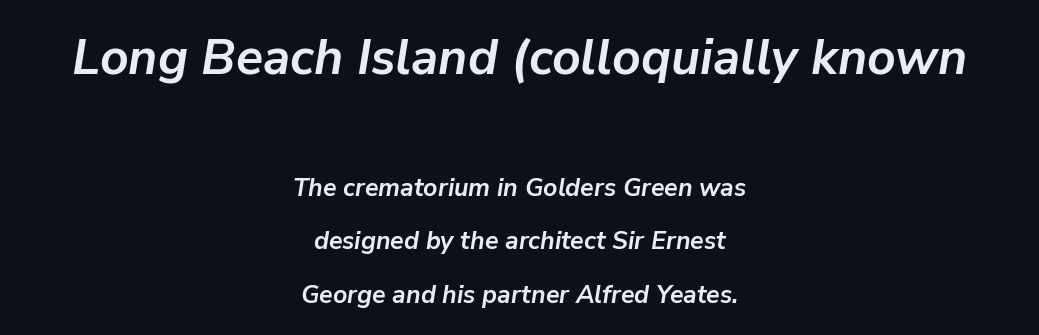
{"italic": "yes", "lean": "right", "slant_degrees": 9, "bold": "yes", "weight": "semibold", "width": "normal", "stroke_contrast": "low", "x_height": "medium", "monospaced": "no", "underline": "no", "align": "center", "line_spacing": "loose", "line_spacing_ratio": 2.14, "letter_spacing": "normal", "letter_spacing_em": 0.0, "larger_block": "first", "size_ratio": 2.0, "glyph_px": 50}
